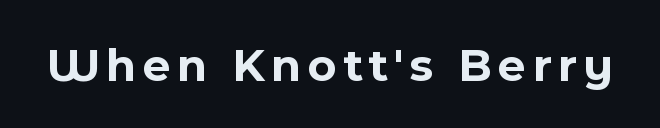
{"serif": "no", "italic": "no", "bold": "yes", "weight": "bold", "width": "normal", "x_height": "medium", "monospaced": "no", "underline": "no", "glyph_px": 48}
